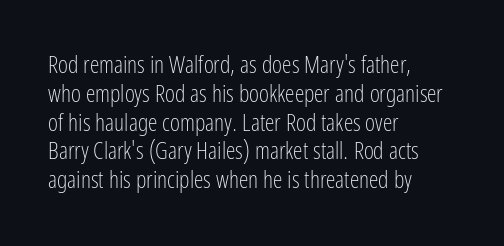
Q: Is the text bold? A: No.
Q: Is the text italic (slanted)? A: No, it is upright.
Q: Is the text underlined? A: No.
Q: How is the paragraph aligned? A: Left-aligned.
Q: Is the spacing between letters normal or unusually wide? A: Normal.
